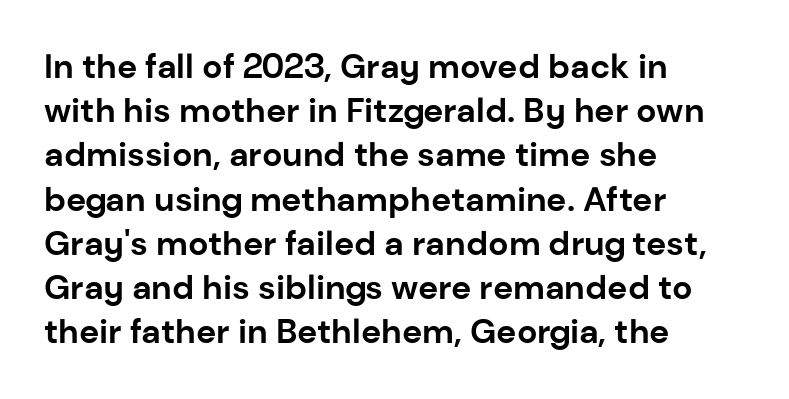
Is the letter spacing exaggerated? No — it looks like the ordinary default. Has an underline been added? It has not. This is heavy type, rendered in bold. Every stem runs plumb, perpendicular to the baseline.
